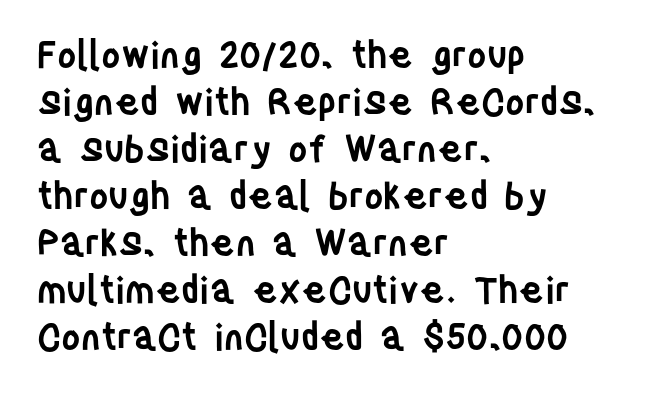
Q: Is the text bold? A: Semi-bold.
Q: Is the text italic (slanted)? A: No, it is upright.
Q: Is the typeface a serif or a sans-serif typeface? A: Sans-serif.
Q: Is the text underlined? A: No.
Q: How is the paragraph aligned? A: Left-aligned.
Q: Is the spacing between letters normal or unusually wide? A: Normal.
Q: Is the spacing between lines tight, normal or loose? A: Normal.
Q: Width (condensed, normal, or wide)? A: Condensed.
Q: Stroke contrast? A: Low.
Q: x-height? A: Large.
Q: Monospaced? A: No.
